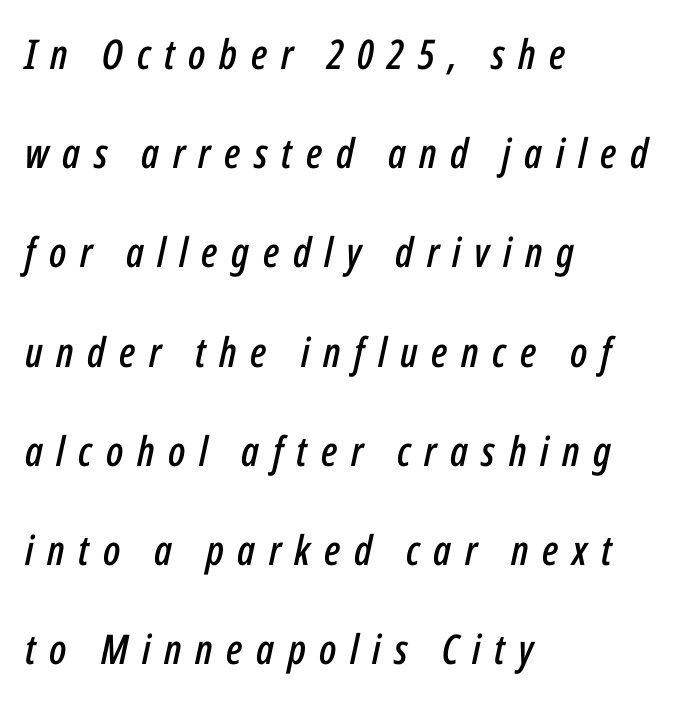
{"italic": "yes", "lean": "right", "slant_degrees": 12, "width": "condensed", "stroke_contrast": "low", "x_height": "medium", "monospaced": "no", "underline": "no", "align": "left", "line_spacing": "loose", "line_spacing_ratio": 2.42, "letter_spacing": "wide", "letter_spacing_em": 0.33, "glyph_px": 41}
